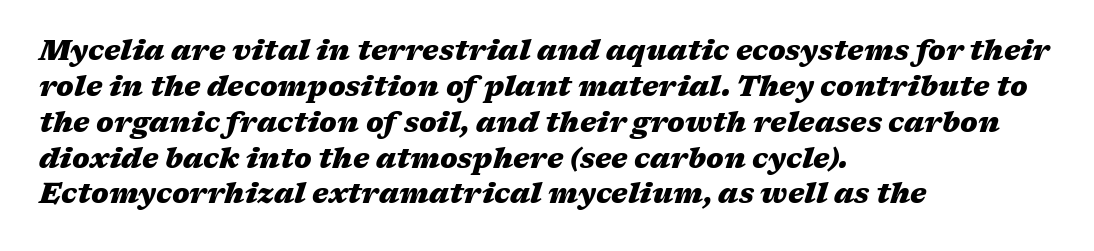
Each word holds together tightly as a unit, with standard inter-letter gaps. Successive baselines arrive at the customary interval. Would a proofreader flag this as italicized? Yes. Think of a printed novel: that variable character pitch is what you see here.
